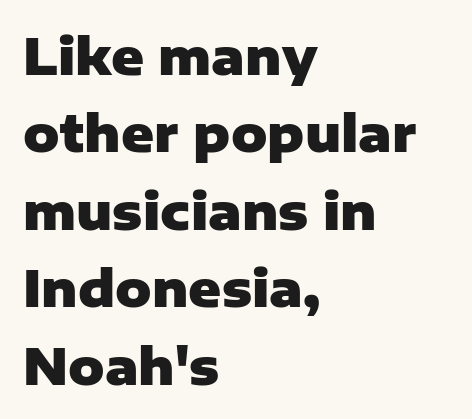
Q: Is the text bold? A: Yes.
Q: Is the text italic (slanted)? A: No, it is upright.
Q: Is the typeface a serif or a sans-serif typeface? A: Sans-serif.
Q: Is the text underlined? A: No.
Q: How is the paragraph aligned? A: Left-aligned.
Q: Is the spacing between letters normal or unusually wide? A: Normal.
Q: Is the spacing between lines tight, normal or loose? A: Normal.
Q: Width (condensed, normal, or wide)? A: Normal.
Q: Stroke contrast? A: Low.
Q: x-height? A: Medium.
Q: Monospaced? A: No.
